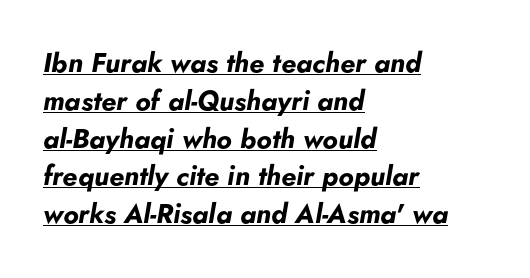
Q: Is the text bold? A: Yes.
Q: Is the text italic (slanted)? A: Yes, it leans right by about 5 degrees.
Q: Is the text underlined? A: Yes.
Q: How is the paragraph aligned? A: Left-aligned.
Q: Is the spacing between letters normal or unusually wide? A: Normal.
Q: Is the spacing between lines tight, normal or loose? A: Normal.
